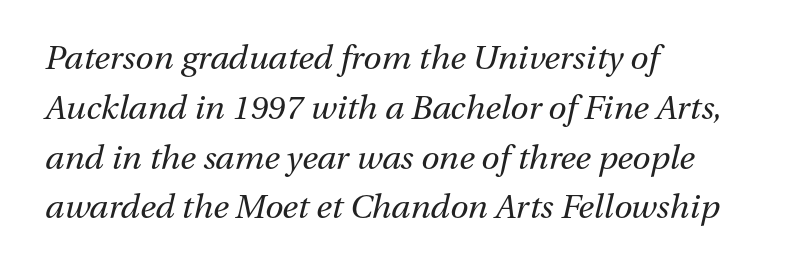
Varying glyph widths throughout — classic text-font behaviour. The typography opts for an oblique posture over an upright one. Think standard paragraph weight, or any step lighter than that. Nobody touched the tracking dial on this one. Regular leading.
